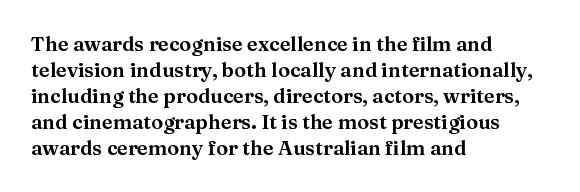
The image shows 20 px text type, upright; set left-aligned, normal line spacing (1.3x), normal letter spacing, not underlined.
